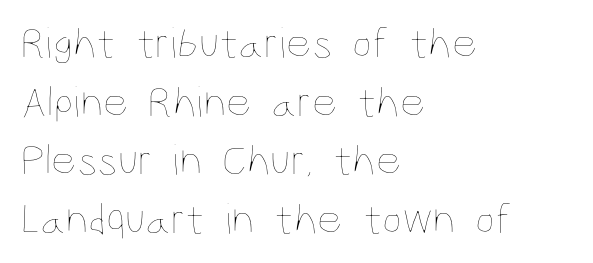
Clear beneath every line of the passage. Baseline-to-baseline distance is the conventional proportion of letter height. Weight: regular or lighter. The face used here is proportionally spaced, like ordinary book or web type. You can tell it's not italic because the verticals are truly vertical.
